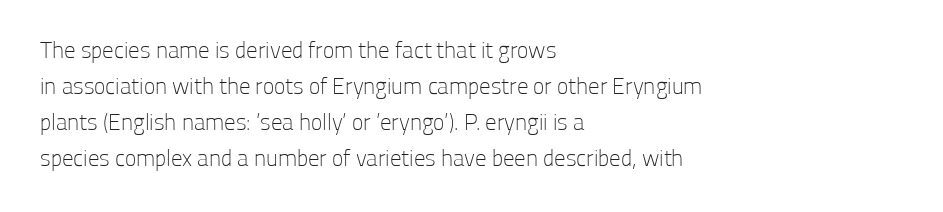
Q: Is the text bold? A: No.
Q: Is the text italic (slanted)? A: No, it is upright.
Q: Is the text underlined? A: No.
Q: How is the paragraph aligned? A: Left-aligned.
Q: Is the spacing between letters normal or unusually wide? A: Normal.
Q: Is the spacing between lines tight, normal or loose? A: Normal.
